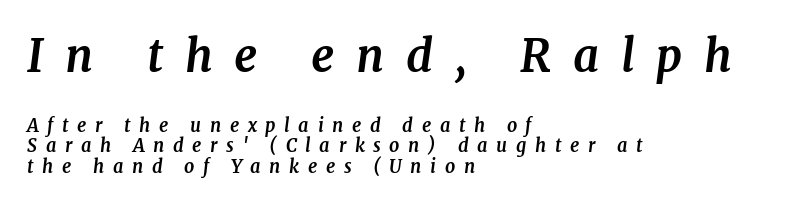
{"serif": "yes", "italic": "yes", "lean": "right", "slant_degrees": 7, "bold": "yes", "weight": "bold", "width": "normal", "stroke_contrast": "medium", "x_height": "medium", "monospaced": "no", "underline": "no", "align": "left", "line_spacing": "tight", "line_spacing_ratio": 1.13, "letter_spacing": "wide", "letter_spacing_em": 0.48, "larger_block": "first", "size_ratio": 2.5, "glyph_px": 45}
